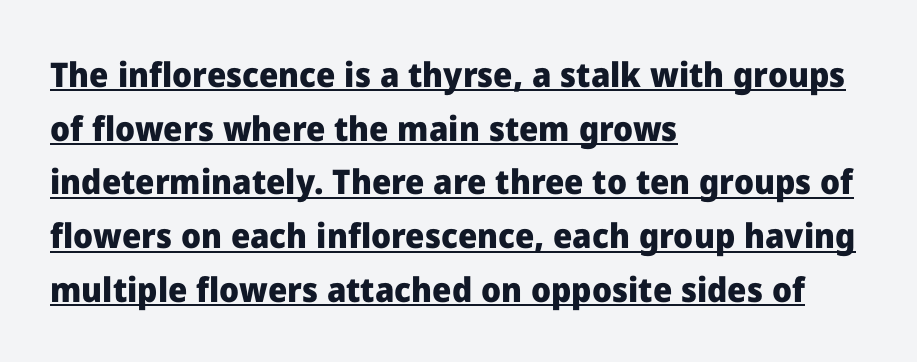
How are the letters spaced? Ordinarily, with no added tracking. Each line of the rendering has a horizontal stroke beneath the glyphs. Compared with typical paragraphs, the rows here are spaced about the same. The letters stand straight up with perfectly vertical stems. Is the block centered? No — it sits flush against the left margin.
